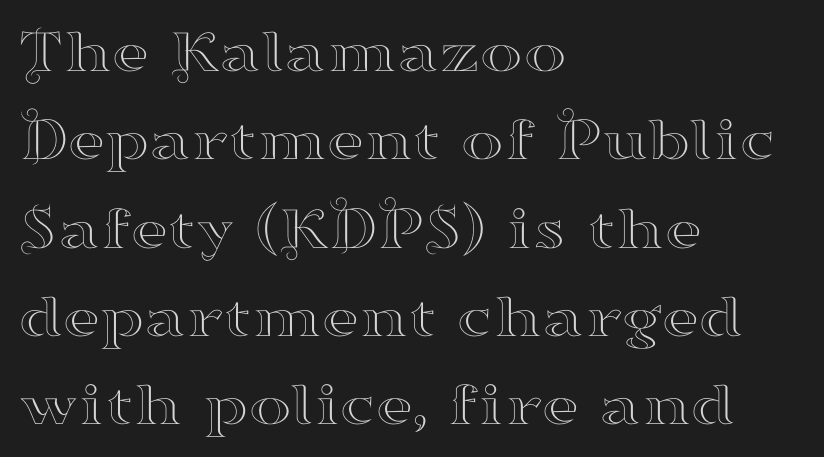
Characters follow at the spacing the type designer built in. Is this a fixed-width face? No — the glyphs have proportional, varying widths. Every row of glyphs begins at an identical x-position on the left. The typography opts for an upright posture over an oblique one. Vertically, the passage feels balanced, rows spaced as you'd expect.
